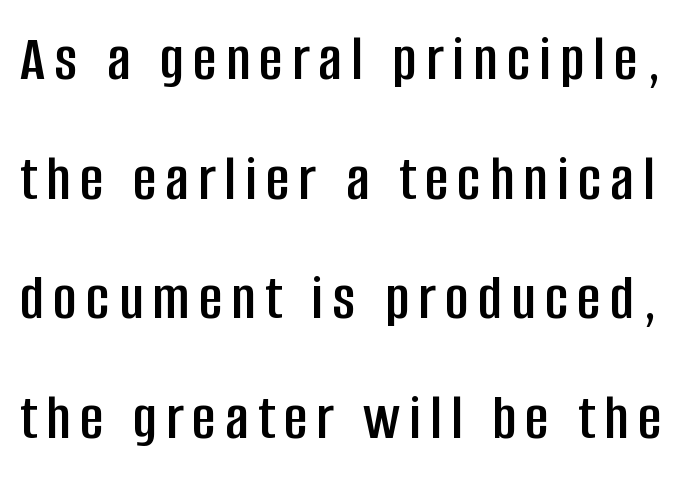
These lines are rendered in a variable-pitch font. This sample uses an upright cut, with every glyph sitting square on the baseline. The gap between lines stays unmarked. The typeface chosen for these lines omits serifs.
